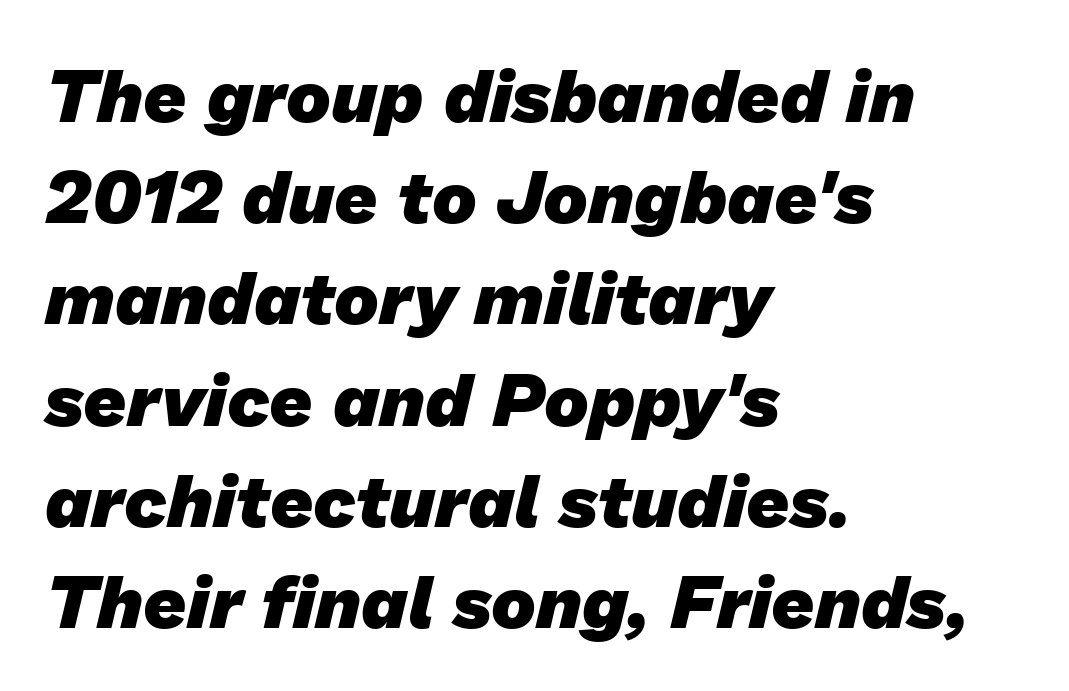
The image shows 75 px heavy sans-serif type; set left-aligned, normal line spacing (1.35x), normal letter spacing, not underlined; low stroke contrast and a medium x-height.
